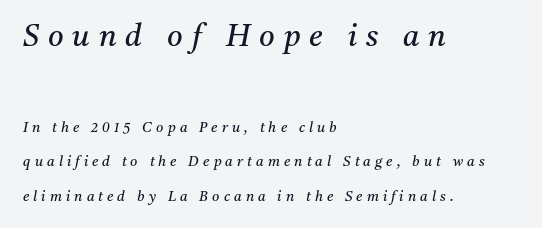
The image shows 30 px regular-weight serif type, italic (leaning right); set left-aligned, loose line spacing (2.46x), unusually wide letter spacing (+0.29 em), not underlined; the first (top) block is 2.14x larger; medium stroke contrast and a medium x-height.
